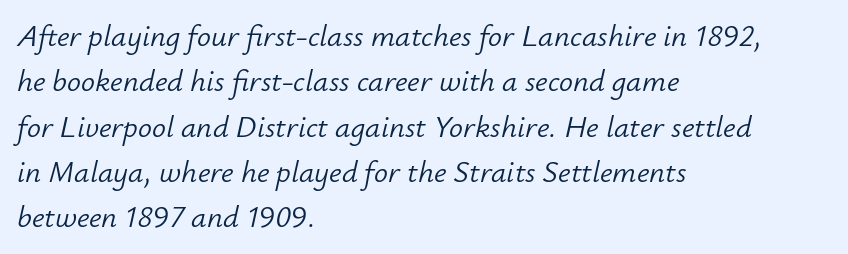
{"italic": "yes", "lean": "right", "slant_degrees": 12, "bold": "no", "weight": "light", "width": "normal", "stroke_contrast": "low", "x_height": "small", "monospaced": "no", "underline": "no", "align": "left", "line_spacing": "normal", "line_spacing_ratio": 1.46, "letter_spacing": "normal", "letter_spacing_em": 0.0, "glyph_px": 31}
